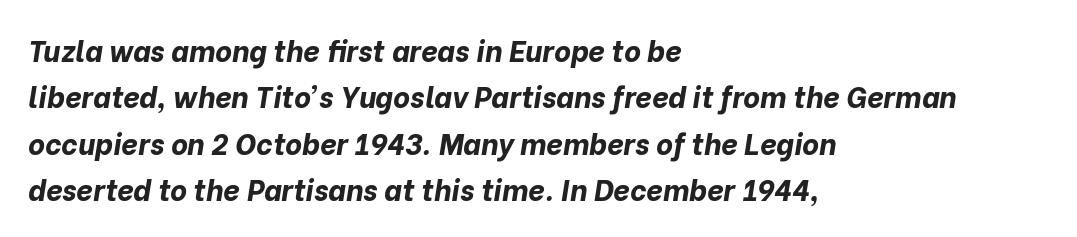
The image shows 29 px bold type, italic (leaning right); set left-aligned, normal line spacing (1.6x), normal letter spacing, not underlined; low stroke contrast and a medium x-height.
